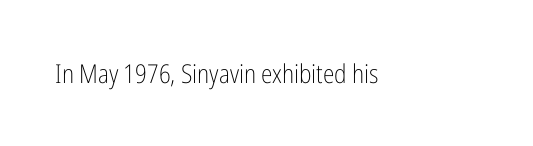
{"italic": "no", "bold": "no", "underline": "no", "letter_spacing": "normal", "letter_spacing_em": 0.0, "glyph_px": 26}
